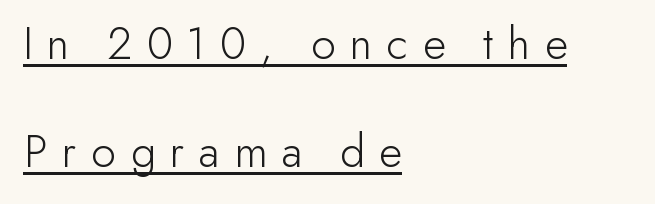
The rendering uses the underline text-decoration. No extra ink here — the face is not bold. Reading down the block, your eye returns to a fixed left position each line. No feet cap the strokes, marking this as sans-serif type.
